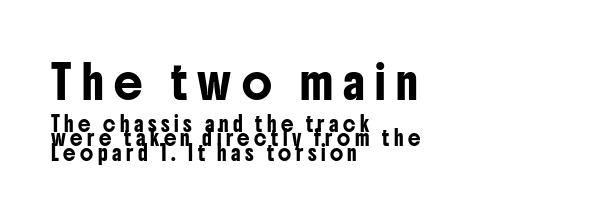
Q: Is the text italic (slanted)? A: No, it is upright.
Q: Is the typeface a serif or a sans-serif typeface? A: Sans-serif.
Q: Is the text underlined? A: No.
Q: How is the paragraph aligned? A: Left-aligned.
Q: Is the spacing between letters normal or unusually wide? A: Unusually wide.
Q: Is the spacing between lines tight, normal or loose? A: Tight.
Q: Which block of text is set in a larger size, the first (top) or the second (bottom)? A: The first (top) one.
Q: Width (condensed, normal, or wide)? A: Condensed.
Q: Stroke contrast? A: Low.
Q: x-height? A: Medium.
Q: Monospaced? A: No.
